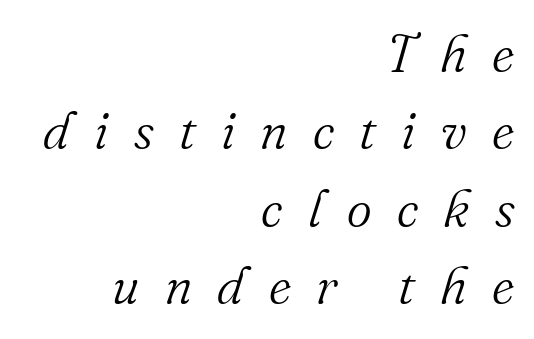
How are the letters spaced? Widely, with obvious added tracking. Lines of text with bare space underneath. Think of a printed novel: that variable character pitch is what you see here. Each line ends at the same right margin while the left side varies. The weight tops out at a normal text grade. Notice how the stems are inclined rather than vertical — that's the hallmark of italics.
